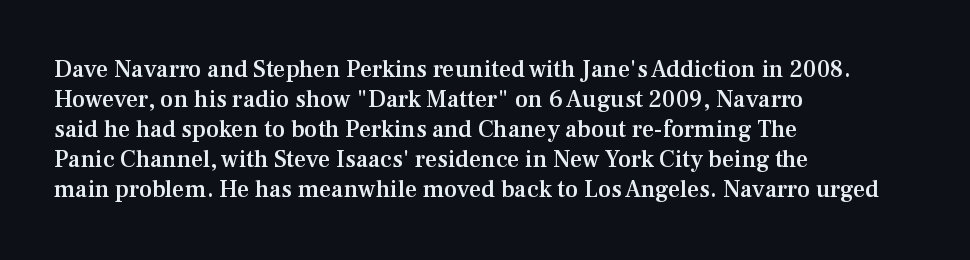
Q: Is the text bold? A: Semi-bold.
Q: Is the text italic (slanted)? A: No, it is upright.
Q: Is the text underlined? A: No.
Q: How is the paragraph aligned? A: Left-aligned.
Q: Is the spacing between letters normal or unusually wide? A: Normal.
Q: Is the spacing between lines tight, normal or loose? A: Normal.
